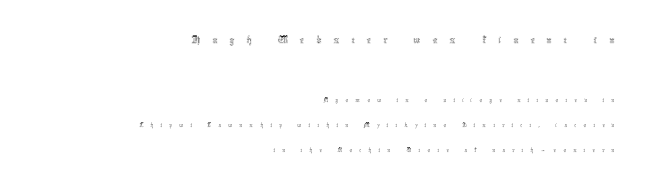
{"italic": "no", "bold": "no", "underline": "no", "align": "right", "line_spacing_ratio": 1.81, "letter_spacing": "wide", "letter_spacing_em": 0.5, "larger_block": "first", "size_ratio": 1.71, "glyph_px": 24}
